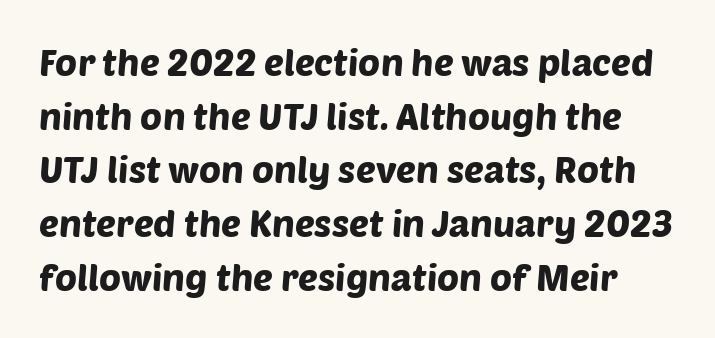
Q: Is the typeface a serif or a sans-serif typeface? A: Sans-serif.
Q: Is the text underlined? A: No.
Q: Is the spacing between letters normal or unusually wide? A: Normal.
Q: Is the spacing between lines tight, normal or loose? A: Normal.
Q: Width (condensed, normal, or wide)? A: Normal.
Q: Stroke contrast? A: Low.
Q: x-height? A: Large.
Q: Monospaced? A: No.
